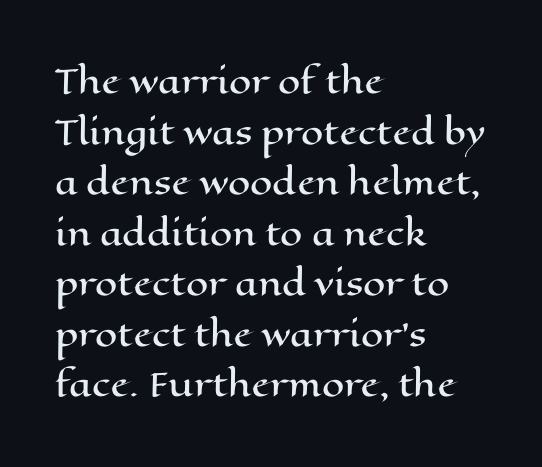
Q: Is the text italic (slanted)? A: No, it is upright.
Q: Is the text underlined? A: No.
Q: How is the paragraph aligned? A: Left-aligned.
Q: Is the spacing between letters normal or unusually wide? A: Normal.
Q: Is the spacing between lines tight, normal or loose? A: Normal.
Q: Width (condensed, normal, or wide)? A: Wide.
Q: Stroke contrast? A: High.
Q: x-height? A: Medium.
Q: Monospaced? A: No.
